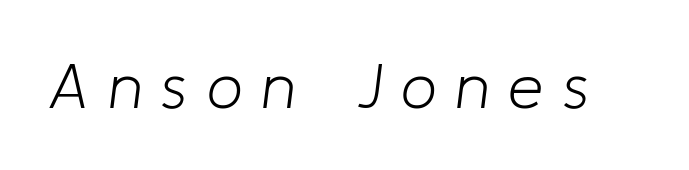
The image shows 63 px light type, italic (leaning right); set unusually wide letter spacing (+0.31 em), not underlined; low stroke contrast and a medium x-height.
